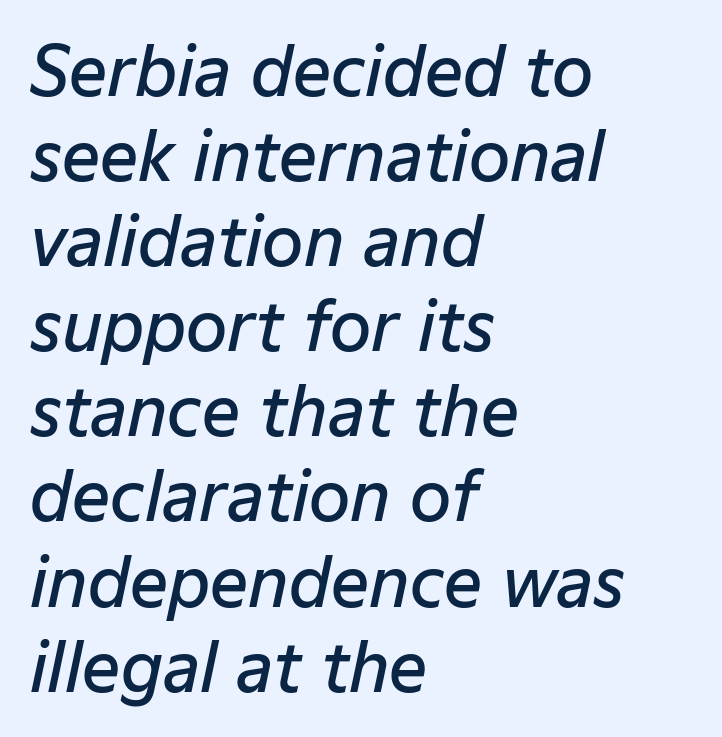
Q: Is the text bold? A: Semi-bold.
Q: Is the text italic (slanted)? A: Yes, it leans right by about 12 degrees.
Q: Is the text underlined? A: No.
Q: How is the paragraph aligned? A: Left-aligned.
Q: Is the spacing between letters normal or unusually wide? A: Normal.
Q: Is the spacing between lines tight, normal or loose? A: Normal.
Q: Width (condensed, normal, or wide)? A: Normal.
Q: Stroke contrast? A: Low.
Q: x-height? A: Medium.
Q: Monospaced? A: No.
